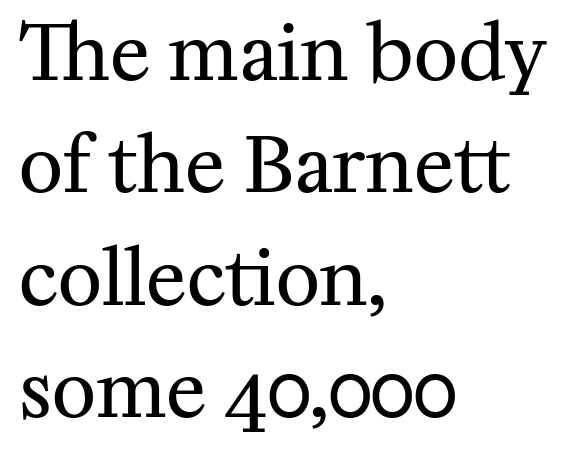
Q: Is the text bold? A: No.
Q: Is the text italic (slanted)? A: No, it is upright.
Q: Is the typeface a serif or a sans-serif typeface? A: Serif.
Q: Is the text underlined? A: No.
Q: How is the paragraph aligned? A: Left-aligned.
Q: Is the spacing between letters normal or unusually wide? A: Normal.
Q: Is the spacing between lines tight, normal or loose? A: Normal.
Q: Width (condensed, normal, or wide)? A: Normal.
Q: Stroke contrast? A: Medium.
Q: x-height? A: Medium.
Q: Monospaced? A: No.
